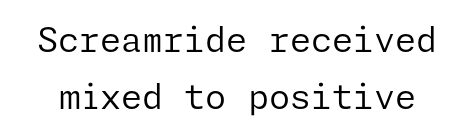
The image shows 34 px regular-weight sans-serif type, upright; set normal line spacing (1.67x), normal letter spacing, not underlined; low stroke contrast and a medium x-height.
